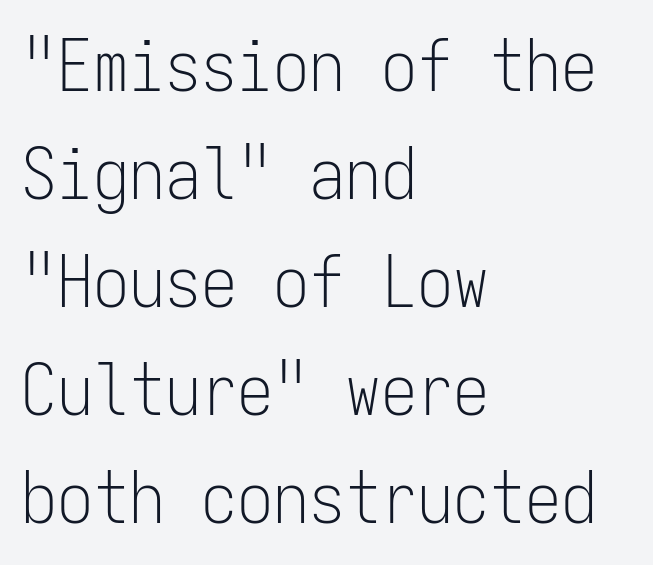
A clean baseline with only descenders dipping below it. A student would call this left alignment; a typographer would say flush left, rag right. Think of a typewriter: that constant character pitch is what you see here. Is the type heavy? It reads as light-to-regular instead. Baseline-to-baseline distance is the conventional proportion of letter height. It's the straight-up-and-down kind of type.
